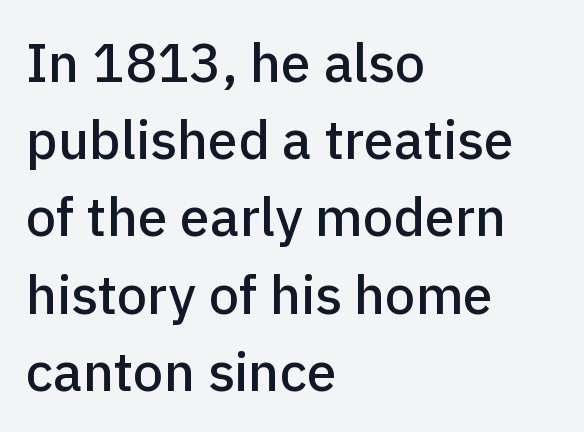
{"serif": "no", "italic": "no", "width": "normal", "stroke_contrast": "low", "x_height": "medium", "monospaced": "no", "underline": "no", "align": "left", "line_spacing": "normal", "line_spacing_ratio": 1.43, "letter_spacing": "normal", "letter_spacing_em": 0.0, "glyph_px": 54}
